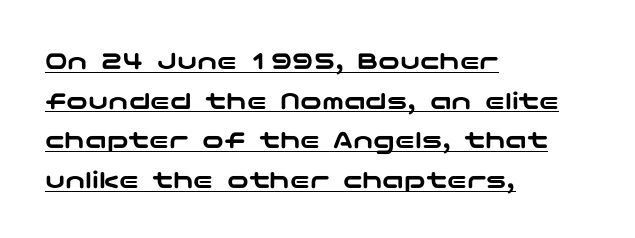
The image shows 27 px text type, upright; set left-aligned, normal line spacing (1.47x), normal letter spacing, underlined.
